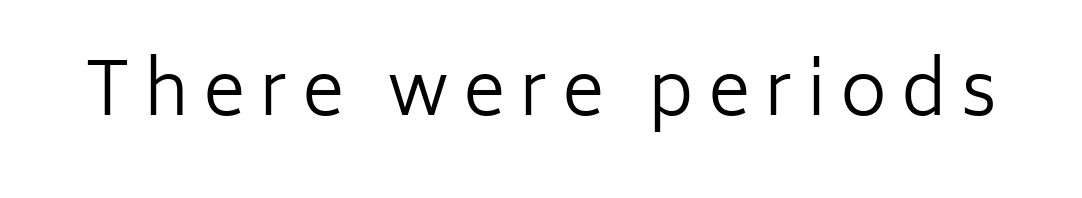
Q: Is the text bold? A: No.
Q: Is the text italic (slanted)? A: No, it is upright.
Q: Is the typeface a serif or a sans-serif typeface? A: Sans-serif.
Q: Is the text underlined? A: No.
Q: Is the spacing between letters normal or unusually wide? A: Unusually wide.
Q: Width (condensed, normal, or wide)? A: Normal.
Q: Stroke contrast? A: Low.
Q: x-height? A: Medium.
Q: Monospaced? A: No.
